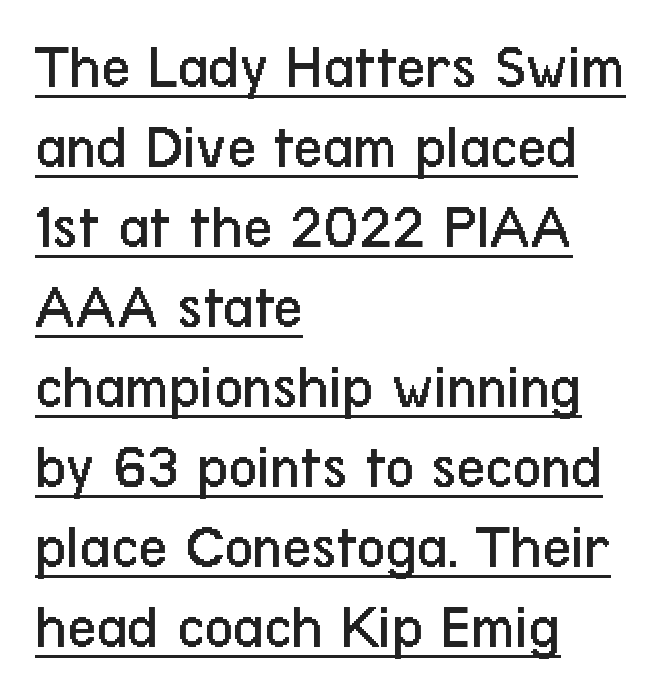
Q: Is the text bold? A: No.
Q: Is the text italic (slanted)? A: No, it is upright.
Q: Is the typeface a serif or a sans-serif typeface? A: Sans-serif.
Q: Is the text underlined? A: Yes.
Q: How is the paragraph aligned? A: Left-aligned.
Q: Is the spacing between letters normal or unusually wide? A: Normal.
Q: Is the spacing between lines tight, normal or loose? A: Normal.
Q: Width (condensed, normal, or wide)? A: Condensed.
Q: Stroke contrast? A: Low.
Q: x-height? A: Medium.
Q: Monospaced? A: No.
